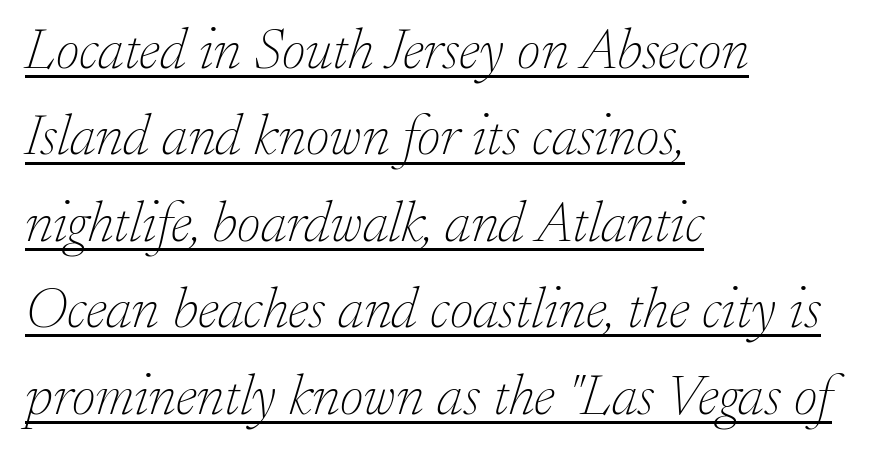
Q: Is the text bold? A: No.
Q: Is the text italic (slanted)? A: Yes, it leans right by about 17 degrees.
Q: Is the typeface a serif or a sans-serif typeface? A: Serif.
Q: Is the text underlined? A: Yes.
Q: How is the paragraph aligned? A: Left-aligned.
Q: Is the spacing between letters normal or unusually wide? A: Normal.
Q: Is the spacing between lines tight, normal or loose? A: Normal.
Q: Width (condensed, normal, or wide)? A: Normal.
Q: Stroke contrast? A: Low.
Q: x-height? A: Small.
Q: Monospaced? A: No.
